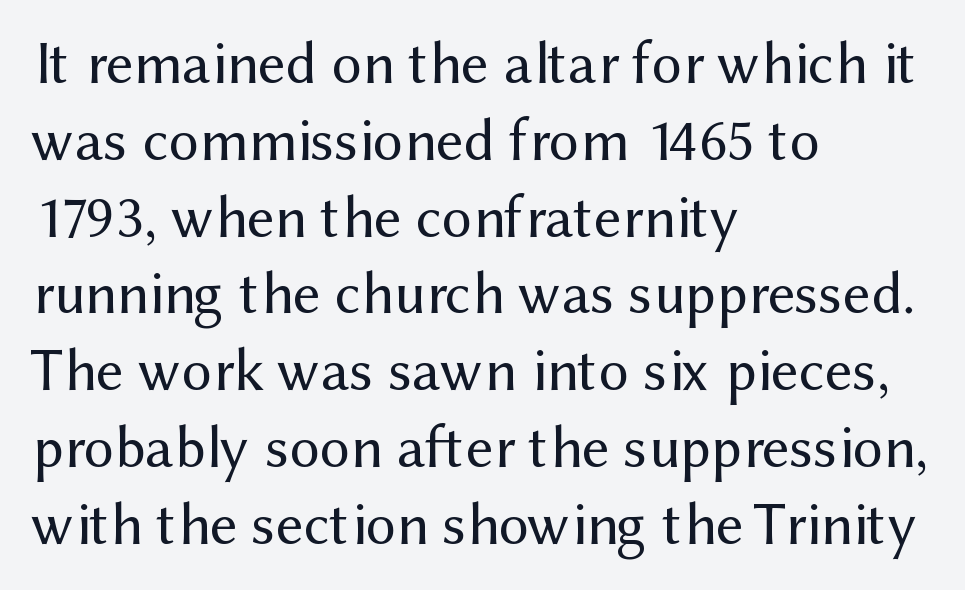
Q: Is the text bold? A: No.
Q: Is the text italic (slanted)? A: No, it is upright.
Q: Is the typeface a serif or a sans-serif typeface? A: Sans-serif.
Q: Is the text underlined? A: No.
Q: How is the paragraph aligned? A: Left-aligned.
Q: Is the spacing between letters normal or unusually wide? A: Normal.
Q: Is the spacing between lines tight, normal or loose? A: Normal.
Q: Width (condensed, normal, or wide)? A: Normal.
Q: Stroke contrast? A: Medium.
Q: x-height? A: Medium.
Q: Monospaced? A: No.
